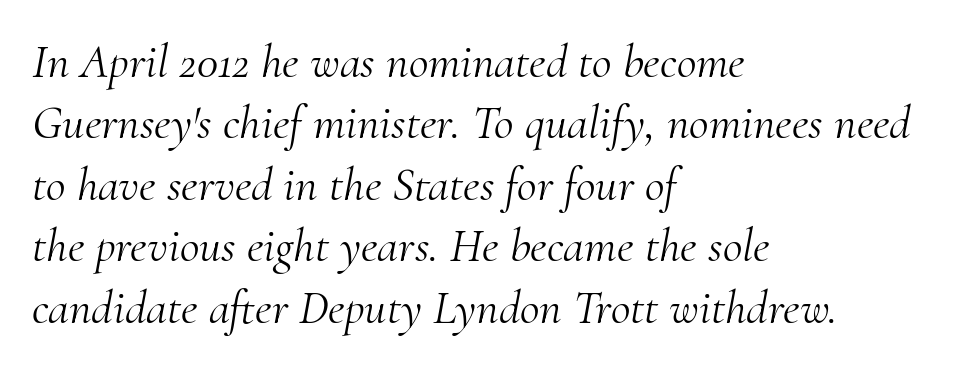
The image shows 48 px light serif type, italic (leaning right); set left-aligned, normal line spacing (1.28x), normal letter spacing, not underlined; medium stroke contrast and a small x-height.
